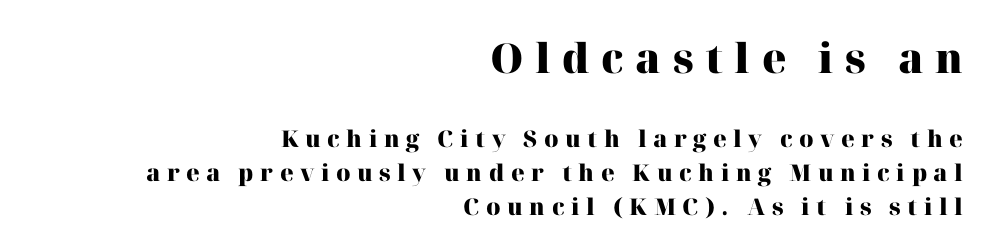
The passage shown stacks its lines at a standard gap. The letters advance in unequal steps, a hallmark of proportional type. Letter spacing: wide. Tall strokes in this sample are plumb rather than angled. The words here are not underlined. Does the bottom block carry the larger type? No, the top block does.
